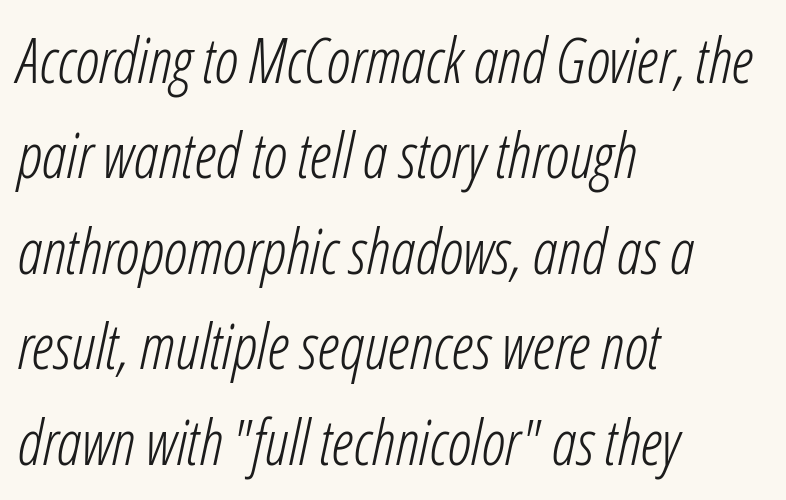
The specimen omits any rule beneath the text block's lines. The typeface has the unassuming heft of standard copy or less. The compositor pushed each line to the left boundary. These lines keep a tight, regular rhythm from letter to letter.
